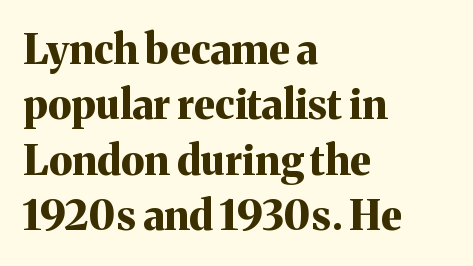
The image shows 41 px bold serif type, upright; set left-aligned, normal line spacing (1.35x), normal letter spacing, not underlined; medium stroke contrast and a medium x-height.
